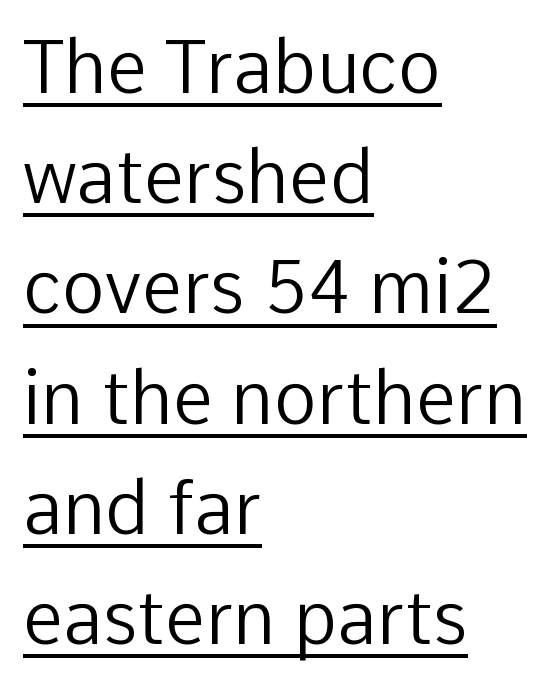
{"serif": "no", "italic": "no", "bold": "no", "weight": "regular", "width": "normal", "stroke_contrast": "low", "x_height": "medium", "monospaced": "no", "underline": "yes", "align": "left", "line_spacing": "normal", "line_spacing_ratio": 1.51, "letter_spacing": "normal", "letter_spacing_em": 0.0, "glyph_px": 73}
